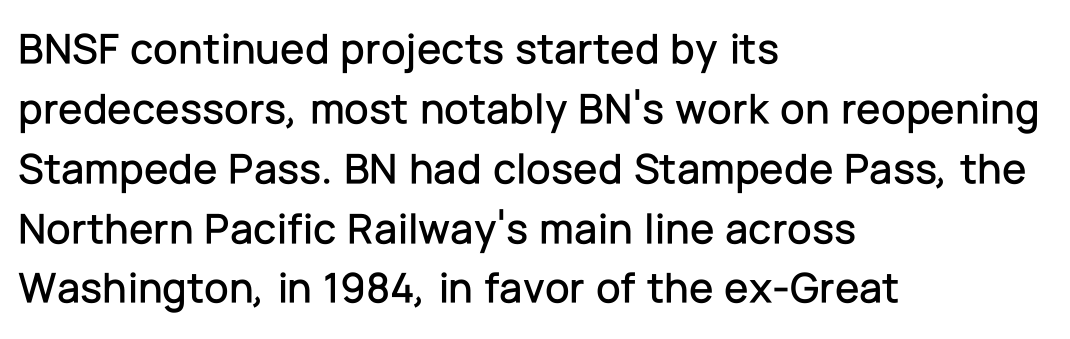
The image shows 44 px sans-serif type, upright; set left-aligned, normal line spacing (1.36x), normal letter spacing, not underlined; low stroke contrast and a medium x-height.
